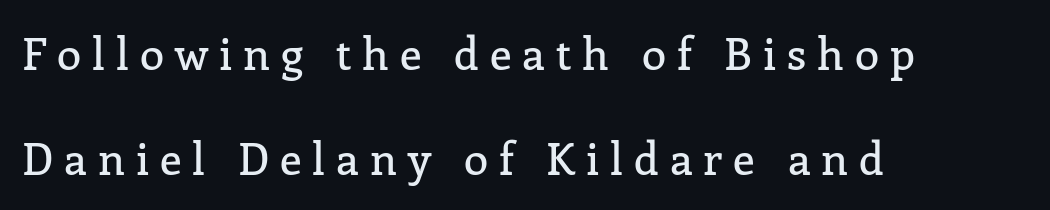
Words float on clear page, feet unadorned. Students, note that the glyphs here are deliberately spaced far apart. The rendering anchors every line to the left-hand side. Italic: no, the glyphs are upright roman. The font family rendered here belongs to the serif group. Looks like regular typesetting: each glyph gets only the width it needs.
